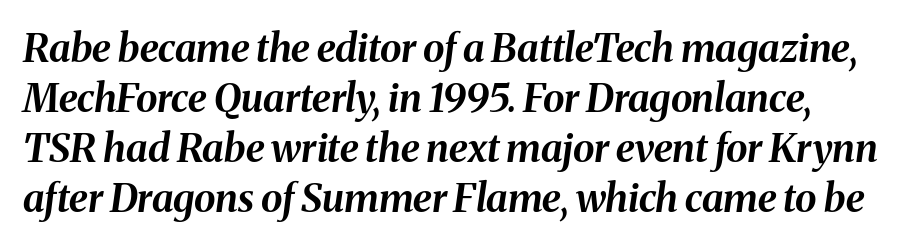
Tracking value appears to be zero — textbook default spacing. Vertically, the passage feels balanced, rows spaced as you'd expect. Check the space under the baseline: it is left empty. When letters slant like this, we call the style italic.
